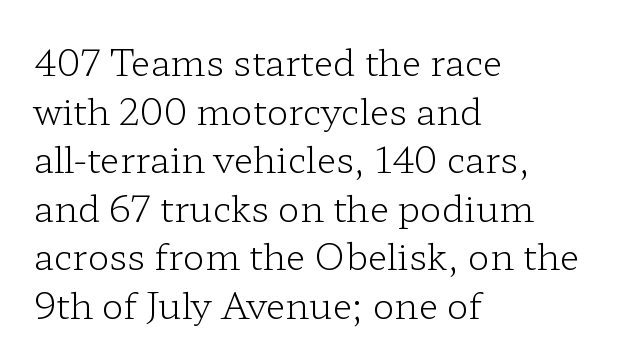
Q: Is the text bold? A: No.
Q: Is the text italic (slanted)? A: No, it is upright.
Q: Is the typeface a serif or a sans-serif typeface? A: Serif.
Q: Is the text underlined? A: No.
Q: How is the paragraph aligned? A: Left-aligned.
Q: Is the spacing between letters normal or unusually wide? A: Normal.
Q: Is the spacing between lines tight, normal or loose? A: Normal.
Q: Width (condensed, normal, or wide)? A: Wide.
Q: Stroke contrast? A: Low.
Q: x-height? A: Medium.
Q: Monospaced? A: No.
